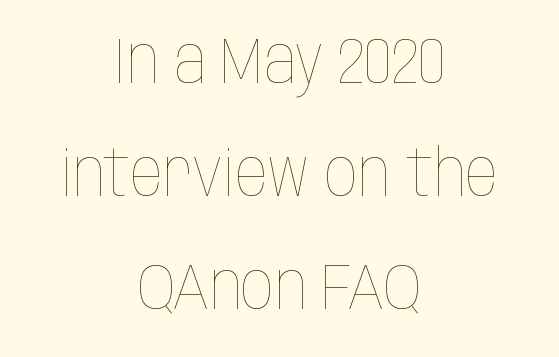
{"italic": "no", "bold": "no", "weight": "thin", "width": "condensed", "stroke_contrast": "low", "x_height": "large", "monospaced": "no", "underline": "no", "align": "center", "line_spacing_ratio": 1.74, "letter_spacing": "normal", "letter_spacing_em": 0.0, "glyph_px": 65}
